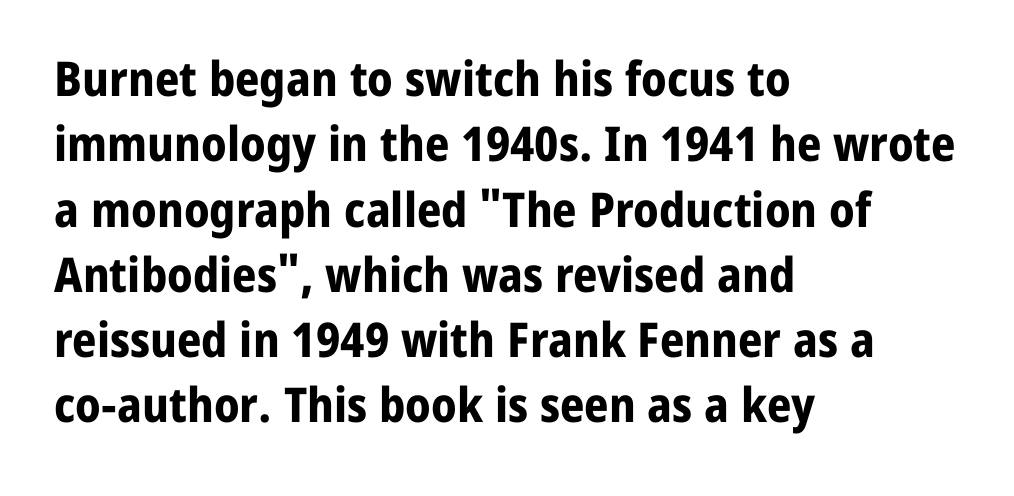
This sample has the flowing, uneven cadence of proportional lettering. Look at the stroke-to-counter ratio: heavy, a bold. A student would call this left alignment; a typographer would say flush left, rag right. Stroke terminals: plain, sans-serif. Compared with typical body copy, the letter spacing here is the same. The axis of the letterforms is exactly vertical.
